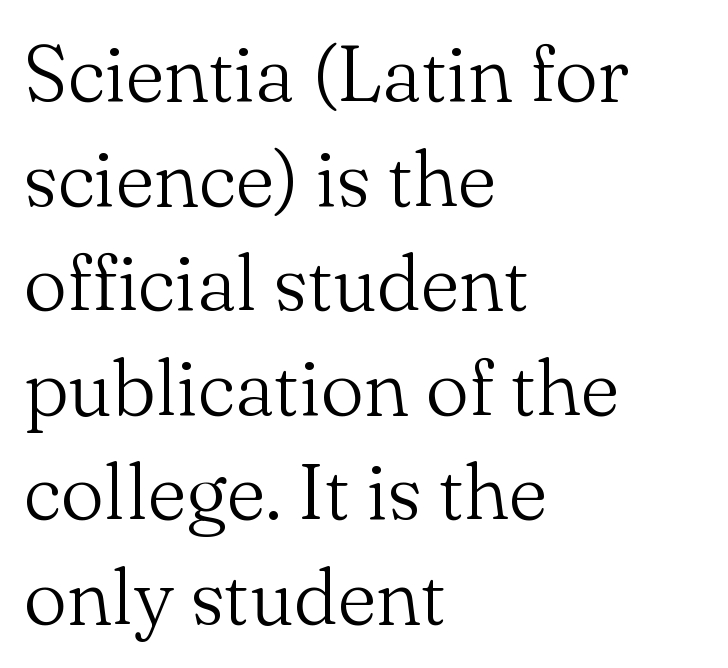
Q: Is the text bold? A: No.
Q: Is the text italic (slanted)? A: No, it is upright.
Q: Is the typeface a serif or a sans-serif typeface? A: Serif.
Q: Is the text underlined? A: No.
Q: How is the paragraph aligned? A: Left-aligned.
Q: Is the spacing between letters normal or unusually wide? A: Normal.
Q: Is the spacing between lines tight, normal or loose? A: Normal.
Q: Width (condensed, normal, or wide)? A: Normal.
Q: Stroke contrast? A: Medium.
Q: x-height? A: Small.
Q: Monospaced? A: No.
